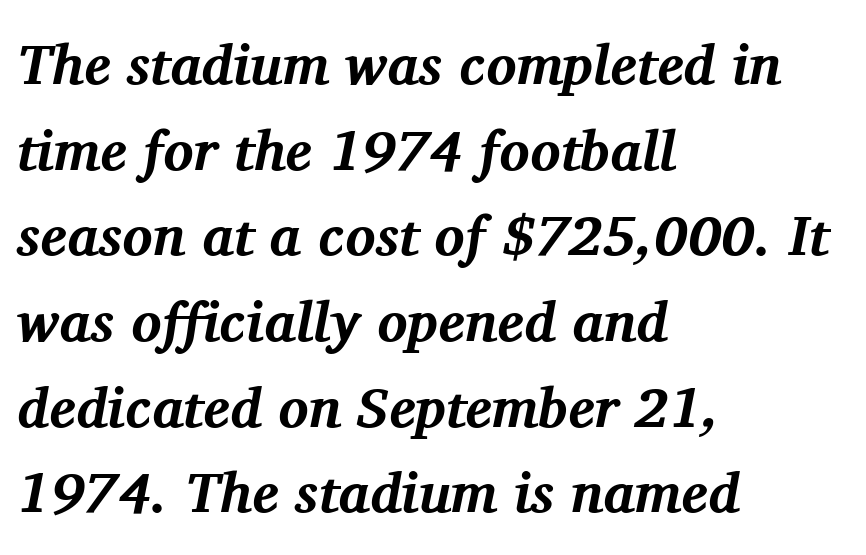
{"serif": "yes", "italic": "yes", "lean": "right", "slant_degrees": 11, "bold": "yes", "weight": "bold", "width": "normal", "stroke_contrast": "medium", "x_height": "medium", "monospaced": "no", "underline": "no", "align": "left", "line_spacing": "normal", "line_spacing_ratio": 1.53, "letter_spacing": "normal", "letter_spacing_em": 0.0, "glyph_px": 56}
